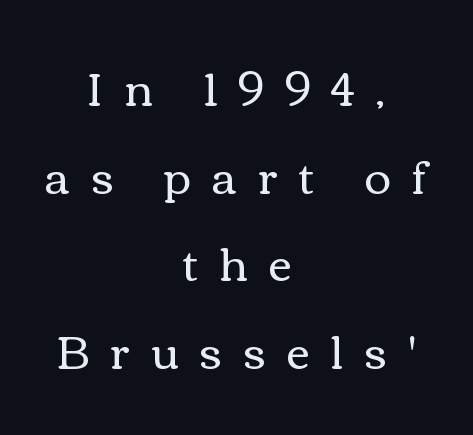
The image shows 45 px regular-weight, wide type, upright; set centered, loose line spacing (1.95x), unusually wide letter spacing (+0.47 em), not underlined; medium stroke contrast and a medium x-height.
